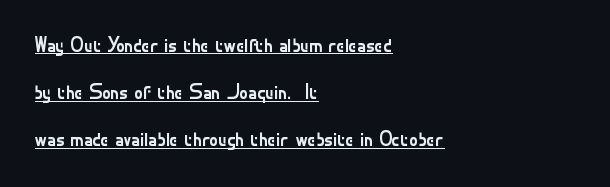
Q: Is the text bold? A: No.
Q: Is the text italic (slanted)? A: No, it is upright.
Q: Is the text underlined? A: Yes.
Q: How is the paragraph aligned? A: Left-aligned.
Q: Is the spacing between letters normal or unusually wide? A: Normal.
Q: Is the spacing between lines tight, normal or loose? A: Loose.
